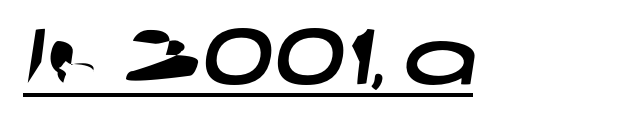
The passage shown is underscored from start to finish. Think of a printed novel: that variable character pitch is what you see here. To sum up the face: it is a sans, with no serifs. Between one letter and the next there's only the usual sliver of space.
